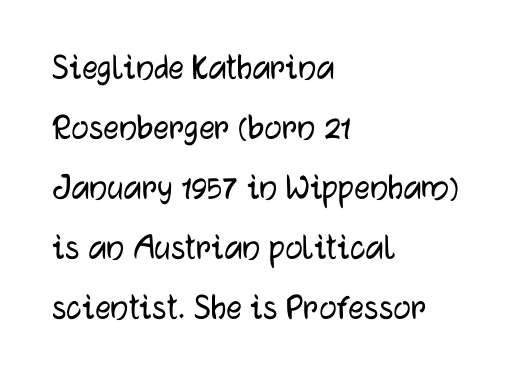
One-word summary of the alignment: left. It's the straight-up-and-down kind of type. Caption: standard tracking, unaltered. Each letter keeps its own natural width here, so spacing adapts to shape.
